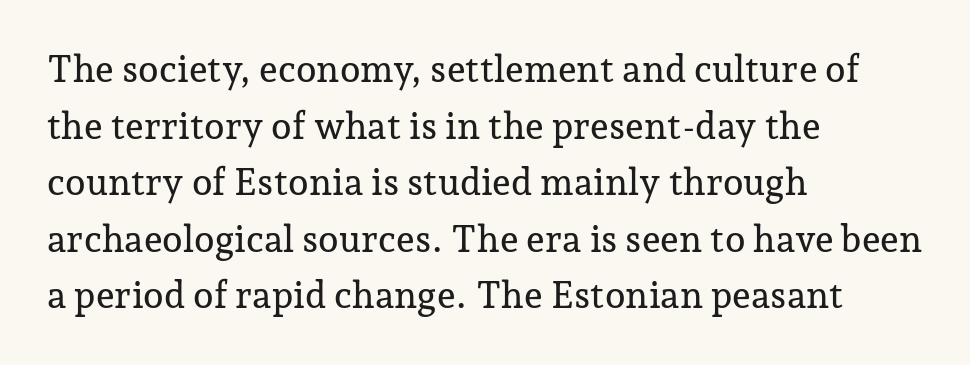
{"serif": "yes", "italic": "no", "width": "normal", "stroke_contrast": "low", "x_height": "medium", "monospaced": "no", "underline": "no", "align": "left", "line_spacing": "normal", "line_spacing_ratio": 1.53, "letter_spacing": "normal", "letter_spacing_em": 0.0, "glyph_px": 37}
